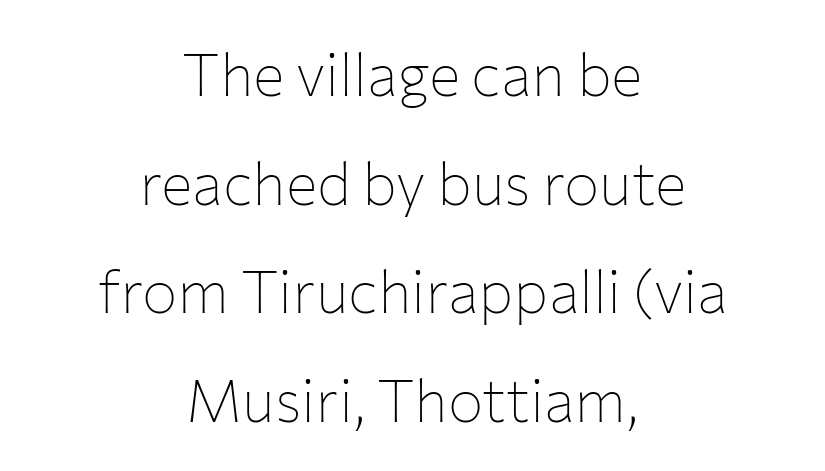
Q: Is the text bold? A: No.
Q: Is the text italic (slanted)? A: No, it is upright.
Q: Is the typeface a serif or a sans-serif typeface? A: Sans-serif.
Q: Is the text underlined? A: No.
Q: How is the paragraph aligned? A: Centered.
Q: Is the spacing between letters normal or unusually wide? A: Normal.
Q: Width (condensed, normal, or wide)? A: Normal.
Q: Stroke contrast? A: Low.
Q: x-height? A: Medium.
Q: Monospaced? A: No.
